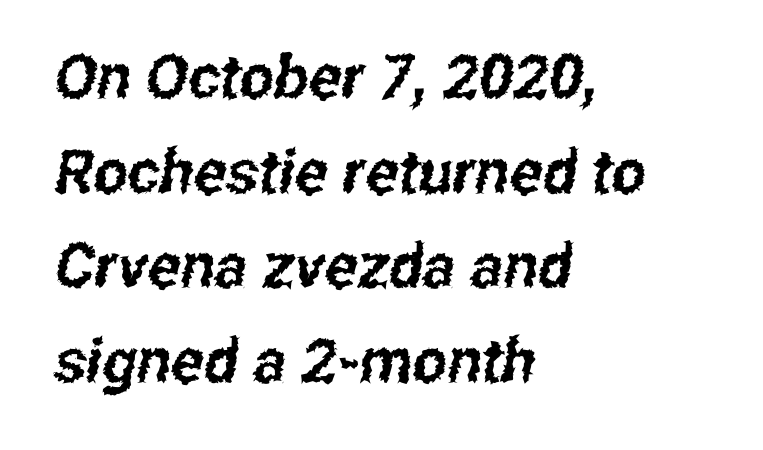
Q: Is the typeface a serif or a sans-serif typeface? A: Sans-serif.
Q: Is the text underlined? A: No.
Q: How is the paragraph aligned? A: Left-aligned.
Q: Is the spacing between letters normal or unusually wide? A: Normal.
Q: Is the spacing between lines tight, normal or loose? A: Normal.
Q: Width (condensed, normal, or wide)? A: Condensed.
Q: Stroke contrast? A: Low.
Q: x-height? A: Medium.
Q: Monospaced? A: No.
